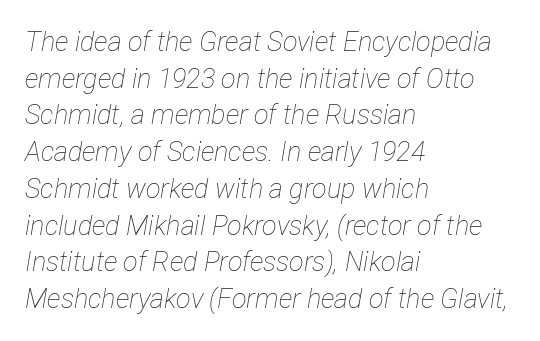
{"italic": "yes", "lean": "right", "slant_degrees": 12, "bold": "no", "underline": "no", "align": "left", "line_spacing": "normal", "line_spacing_ratio": 1.36, "letter_spacing": "normal", "letter_spacing_em": 0.0, "glyph_px": 27}
